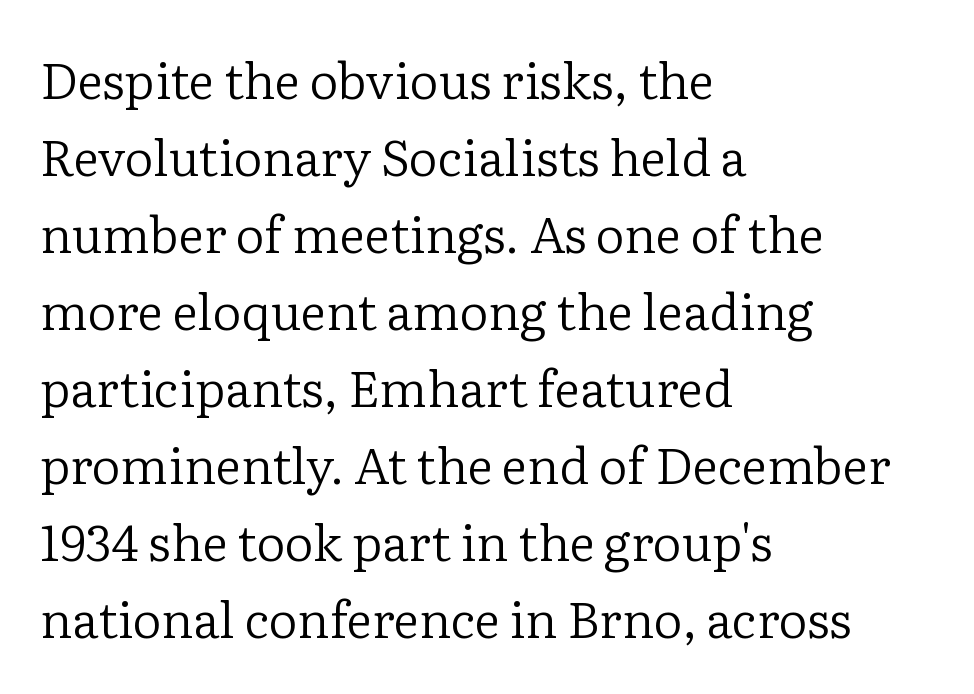
{"serif": "yes", "italic": "no", "bold": "no", "weight": "regular", "width": "normal", "stroke_contrast": "low", "x_height": "medium", "monospaced": "no", "underline": "no", "align": "left", "line_spacing": "normal", "line_spacing_ratio": 1.54, "letter_spacing": "normal", "letter_spacing_em": 0.0, "glyph_px": 50}
